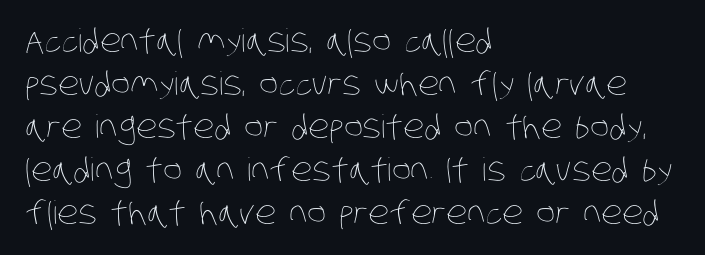
{"bold": "no", "weight": "thin", "width": "condensed", "stroke_contrast": "low", "x_height": "large", "monospaced": "no", "underline": "no", "align": "left", "line_spacing": "normal", "line_spacing_ratio": 1.34, "letter_spacing": "normal", "letter_spacing_em": 0.0, "glyph_px": 32}
